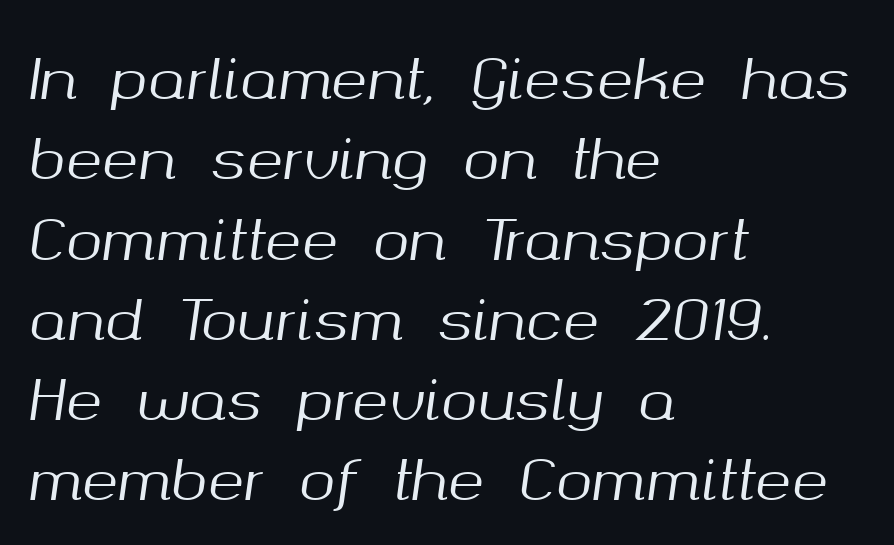
Q: Is the text italic (slanted)? A: Yes, it leans right by about 8 degrees.
Q: Is the text underlined? A: No.
Q: How is the paragraph aligned? A: Left-aligned.
Q: Is the spacing between letters normal or unusually wide? A: Normal.
Q: Is the spacing between lines tight, normal or loose? A: Normal.
Q: Width (condensed, normal, or wide)? A: Normal.
Q: Stroke contrast? A: Medium.
Q: x-height? A: Medium.
Q: Monospaced? A: No.
